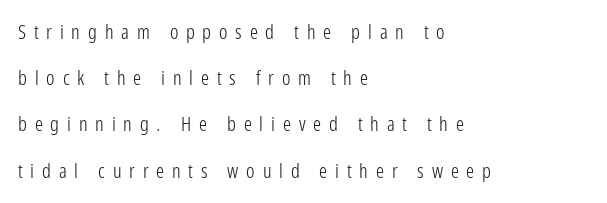
{"italic": "no", "bold": "no", "underline": "no", "align": "left", "line_spacing": "loose", "line_spacing_ratio": 2.31, "letter_spacing": "wide", "letter_spacing_em": 0.39, "glyph_px": 20}
